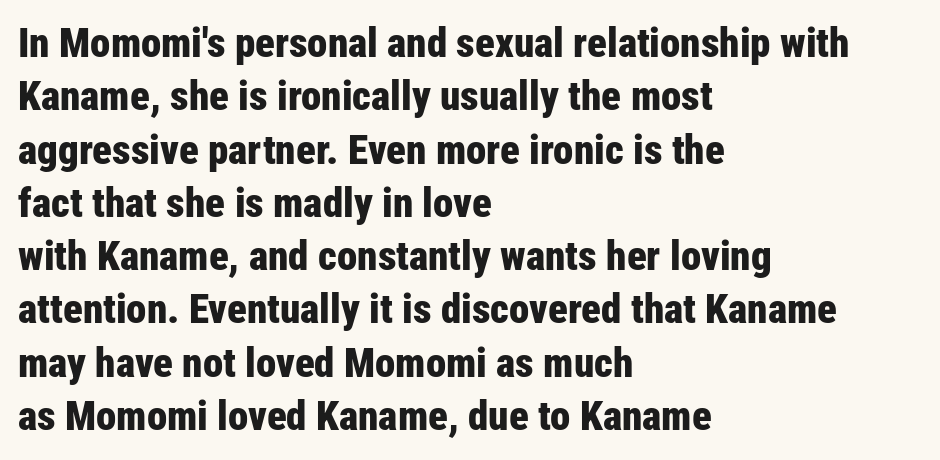
{"serif": "no", "italic": "no", "bold": "yes", "weight": "bold", "width": "condensed", "stroke_contrast": "low", "x_height": "medium", "monospaced": "no", "underline": "no", "align": "left", "line_spacing": "normal", "line_spacing_ratio": 1.3, "letter_spacing": "normal", "letter_spacing_em": 0.0, "glyph_px": 41}
